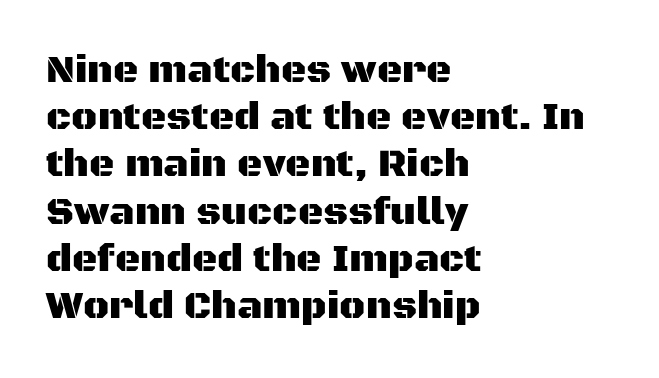
Anything drawn beneath the words? Only blank space. Classification — sans serif. Each letter keeps its own natural width here, so spacing adapts to shape. Spacing between characters is what you'd get straight out of the box. Visually the block forms a straight wall on the left and a jagged coastline on the right.
